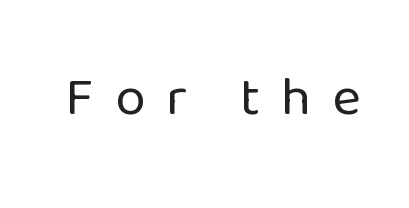
Italic: no, the glyphs are upright roman. The letters advance in unequal steps, a hallmark of proportional type. The strokes are not fattened; the text isn't bold. The tracking jumps out immediately: characters are airy and widely separated. Unlike a traditional serif, this face leaves its strokes unadorned. Glance below the letters and you will spot only blank space.
